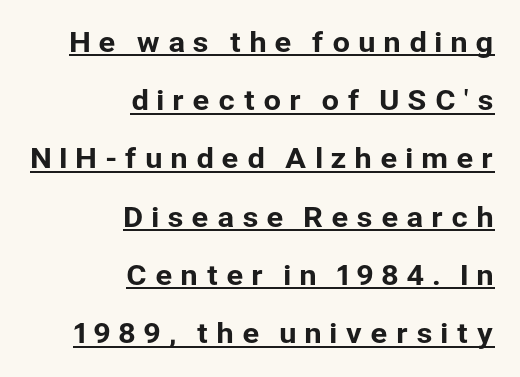
Q: Is the text italic (slanted)? A: No, it is upright.
Q: Is the typeface a serif or a sans-serif typeface? A: Sans-serif.
Q: Is the text underlined? A: Yes.
Q: How is the paragraph aligned? A: Right-aligned.
Q: Is the spacing between letters normal or unusually wide? A: Unusually wide.
Q: Is the spacing between lines tight, normal or loose? A: Loose.
Q: Width (condensed, normal, or wide)? A: Normal.
Q: Stroke contrast? A: Low.
Q: x-height? A: Medium.
Q: Monospaced? A: No.
